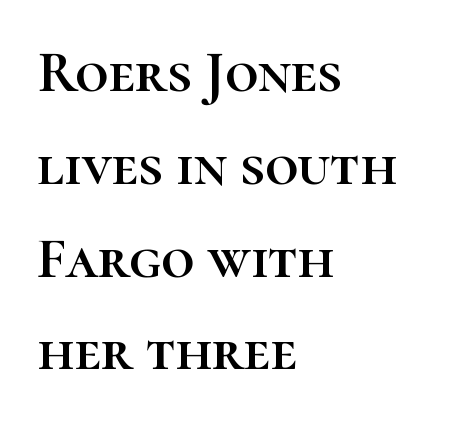
The passage shown stacks its lines at a standard gap. If you drew a line through each stem, it would be perfectly vertical. The paragraph shown leans on its left margin. Think of a printed novel: that variable character pitch is what you see here.
